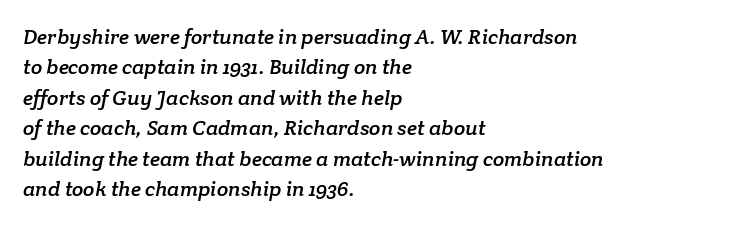
Q: Is the text underlined? A: No.
Q: How is the paragraph aligned? A: Left-aligned.
Q: Is the spacing between letters normal or unusually wide? A: Normal.
Q: Is the spacing between lines tight, normal or loose? A: Normal.
